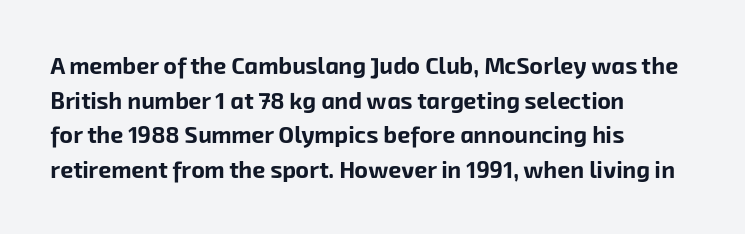
{"bold": "yes", "underline": "no", "align": "left", "line_spacing": "normal", "line_spacing_ratio": 1.51, "letter_spacing": "normal", "letter_spacing_em": 0.0, "glyph_px": 23}
